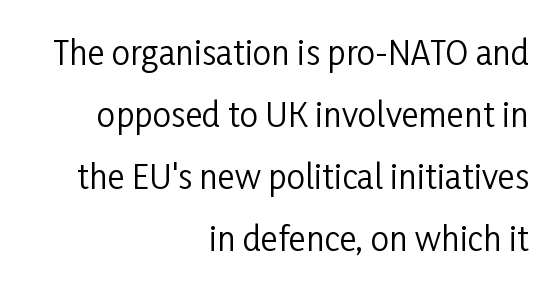
Q: Is the text bold? A: No.
Q: Is the text italic (slanted)? A: No, it is upright.
Q: Is the typeface a serif or a sans-serif typeface? A: Sans-serif.
Q: Is the text underlined? A: No.
Q: How is the paragraph aligned? A: Right-aligned.
Q: Is the spacing between letters normal or unusually wide? A: Normal.
Q: Width (condensed, normal, or wide)? A: Condensed.
Q: Stroke contrast? A: Low.
Q: x-height? A: Medium.
Q: Monospaced? A: No.
